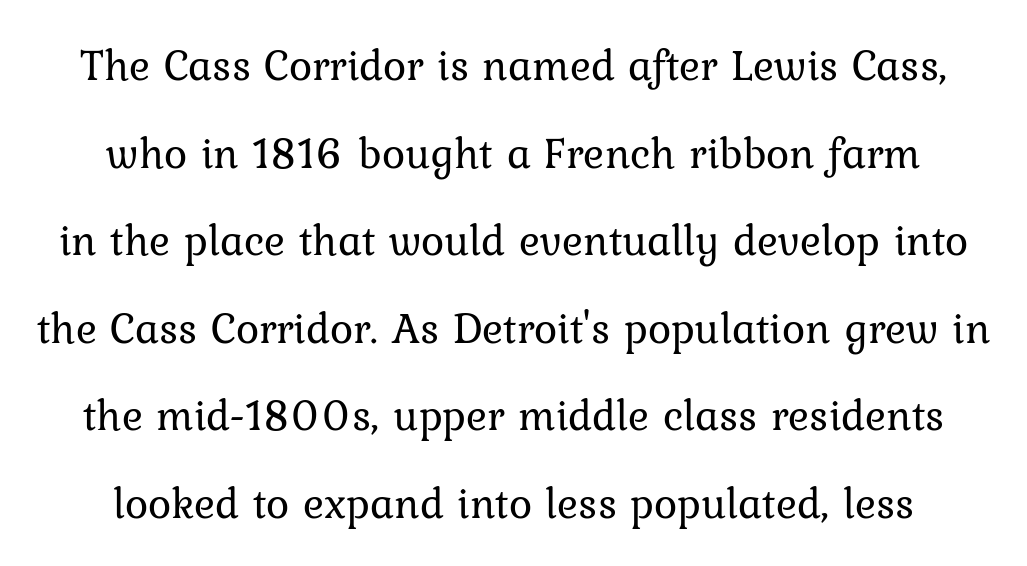
Q: Is the text bold? A: No.
Q: Is the text italic (slanted)? A: No, it is upright.
Q: Is the typeface a serif or a sans-serif typeface? A: Serif.
Q: Is the text underlined? A: No.
Q: How is the paragraph aligned? A: Centered.
Q: Is the spacing between letters normal or unusually wide? A: Normal.
Q: Is the spacing between lines tight, normal or loose? A: Loose.
Q: Width (condensed, normal, or wide)? A: Normal.
Q: Stroke contrast? A: Low.
Q: x-height? A: Medium.
Q: Monospaced? A: No.
